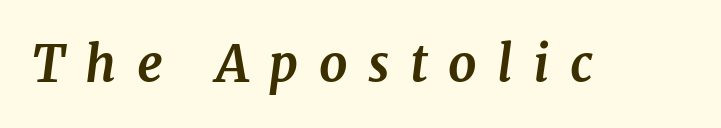
Q: Is the text bold? A: Yes.
Q: Is the text italic (slanted)? A: Yes, it leans right by about 7 degrees.
Q: Is the typeface a serif or a sans-serif typeface? A: Serif.
Q: Is the text underlined? A: No.
Q: Is the spacing between letters normal or unusually wide? A: Unusually wide.
Q: Width (condensed, normal, or wide)? A: Normal.
Q: Stroke contrast? A: Medium.
Q: x-height? A: Medium.
Q: Monospaced? A: No.
